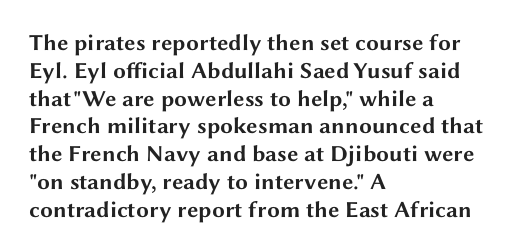
{"italic": "no", "bold": "yes", "underline": "no", "align": "left", "line_spacing_ratio": 1.21, "letter_spacing": "normal", "letter_spacing_em": 0.0, "glyph_px": 23}
